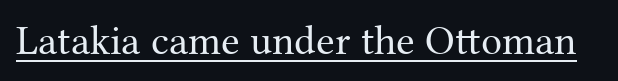
The image shows 42 px regular-weight serif type, upright; set normal letter spacing, underlined; medium stroke contrast and a medium x-height.
